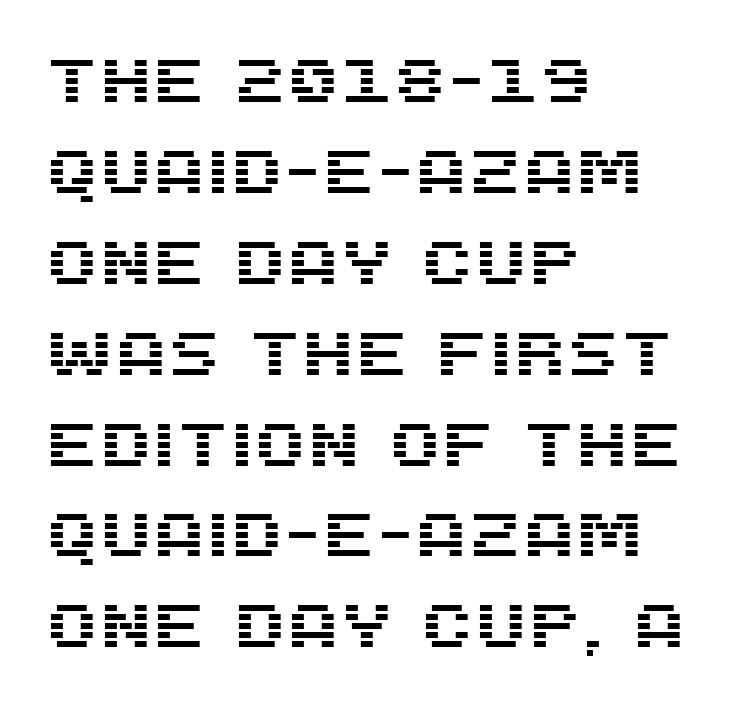
{"serif": "no", "italic": "no", "width": "normal", "stroke_contrast": "medium", "x_height": "large", "monospaced": "no", "underline": "no", "align": "left", "line_spacing": "normal", "line_spacing_ratio": 1.49, "letter_spacing": "normal", "letter_spacing_em": 0.0, "glyph_px": 61}
